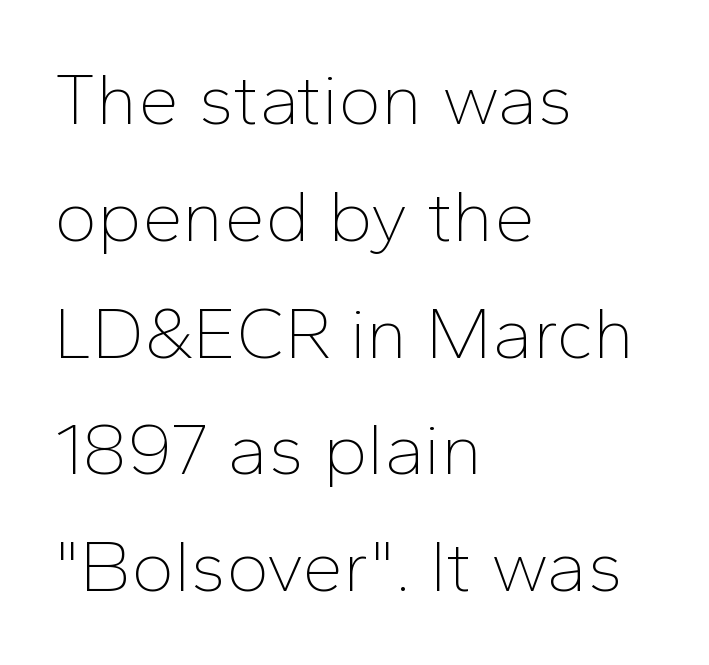
{"serif": "no", "italic": "no", "bold": "no", "weight": "thin", "width": "normal", "stroke_contrast": "low", "x_height": "medium", "monospaced": "no", "underline": "no", "align": "left", "line_spacing": "normal", "line_spacing_ratio": 1.6, "letter_spacing": "normal", "letter_spacing_em": 0.0, "glyph_px": 73}
